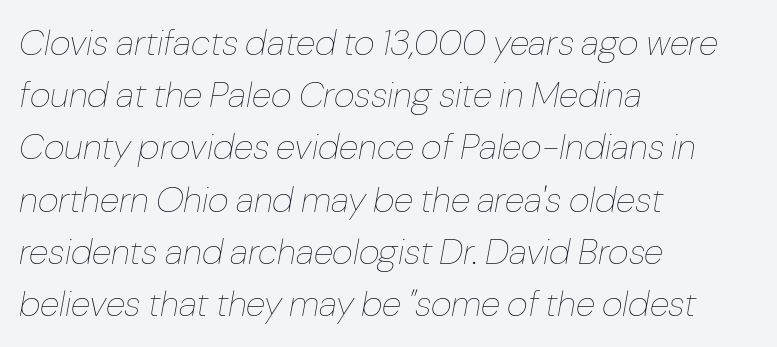
The passage shown has conventional tracking throughout. Each new line begins a customary step beneath the previous one. These lines are set flush left with a ragged right edge. Spacing verdict: proportional, widths tailored to each character.
